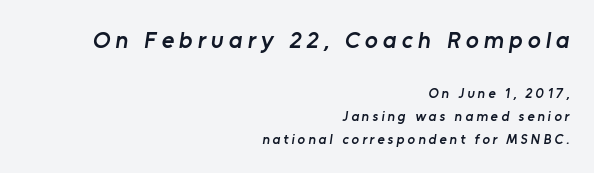
The image shows 24 px text type; set right-aligned, normal line spacing (1.65x), unusually wide letter spacing (+0.21 em), not underlined; the first (top) block is 1.71x larger.
